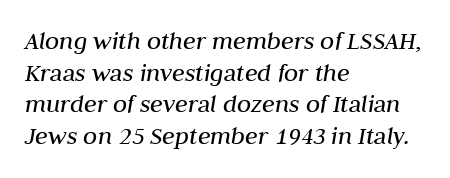
The image shows 26 px text type, italic (leaning right); set left-aligned, line spacing 1.22x, normal letter spacing, not underlined.
